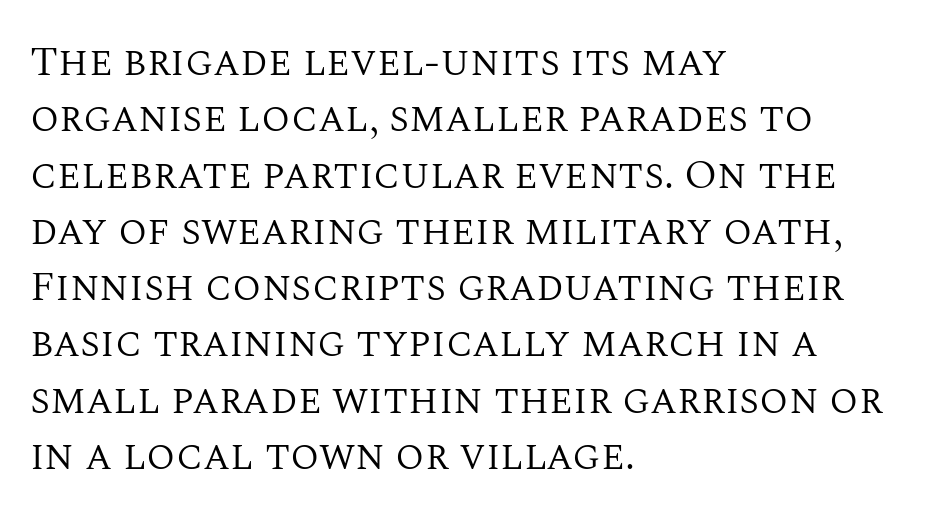
Q: Is the text bold? A: No.
Q: Is the text italic (slanted)? A: No, it is upright.
Q: Is the typeface a serif or a sans-serif typeface? A: Serif.
Q: Is the text underlined? A: No.
Q: How is the paragraph aligned? A: Left-aligned.
Q: Is the spacing between letters normal or unusually wide? A: Normal.
Q: Is the spacing between lines tight, normal or loose? A: Normal.
Q: Width (condensed, normal, or wide)? A: Normal.
Q: Stroke contrast? A: Medium.
Q: x-height? A: Large.
Q: Monospaced? A: No.
